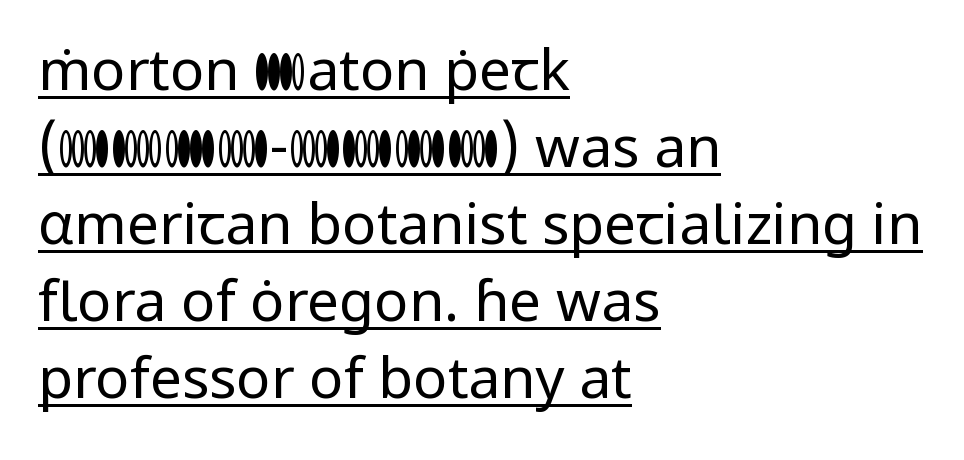
Q: Is the text bold? A: No.
Q: Is the text italic (slanted)? A: No, it is upright.
Q: Is the typeface a serif or a sans-serif typeface? A: Sans-serif.
Q: Is the text underlined? A: Yes.
Q: How is the paragraph aligned? A: Left-aligned.
Q: Is the spacing between letters normal or unusually wide? A: Normal.
Q: Is the spacing between lines tight, normal or loose? A: Normal.
Q: Width (condensed, normal, or wide)? A: Normal.
Q: Stroke contrast? A: Low.
Q: x-height? A: Medium.
Q: Monospaced? A: No.
